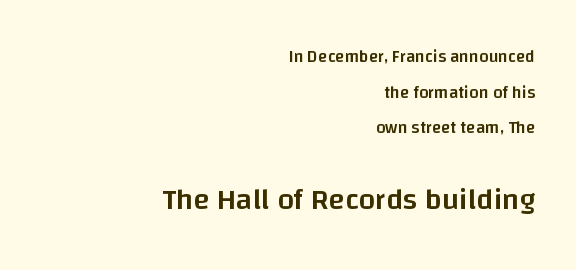
The lettering holds an erect, upright posture throughout. This is sans-serif lettering, the kind often seen on screens and signage. Small over large — that's the arrangement of the two blocks here. Each glyph is drawn with semibold strokes, heavier than normal yet not fully bold.
